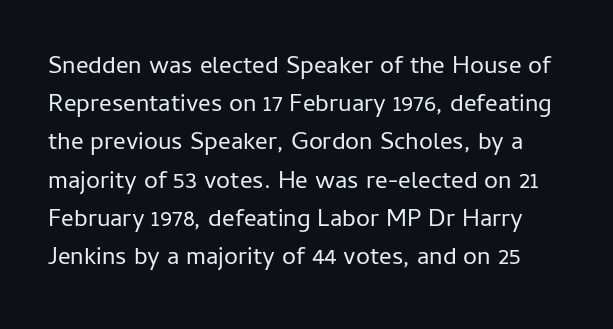
Q: Is the text bold? A: No.
Q: Is the text italic (slanted)? A: No, it is upright.
Q: Is the text underlined? A: No.
Q: Is the spacing between letters normal or unusually wide? A: Normal.
Q: Is the spacing between lines tight, normal or loose? A: Normal.
